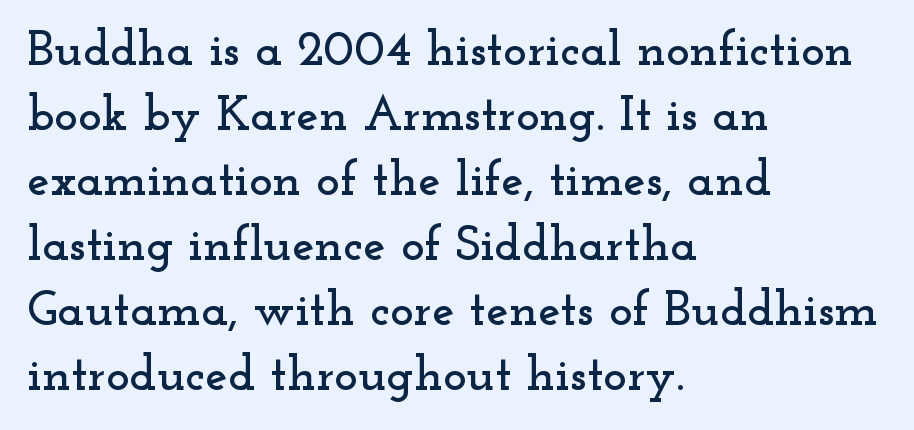
The image shows 50 px wide serif type, upright; set left-aligned, normal line spacing (1.3x), normal letter spacing, not underlined; low stroke contrast and a small x-height.
